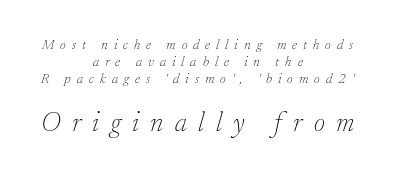
Q: Is the text bold? A: No.
Q: Is the text italic (slanted)? A: Yes, it leans right by about 17 degrees.
Q: Is the text underlined? A: No.
Q: How is the paragraph aligned? A: Centered.
Q: Is the spacing between letters normal or unusually wide? A: Unusually wide.
Q: Which block of text is set in a larger size, the first (top) or the second (bottom)? A: The second (bottom) one.
